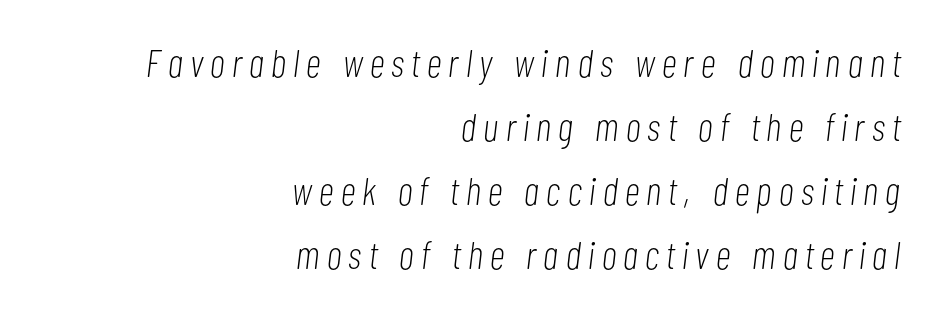
The image shows 39 px light, condensed type, italic (leaning right); set right-aligned, normal line spacing (1.64x), not underlined; low stroke contrast and a medium x-height.
